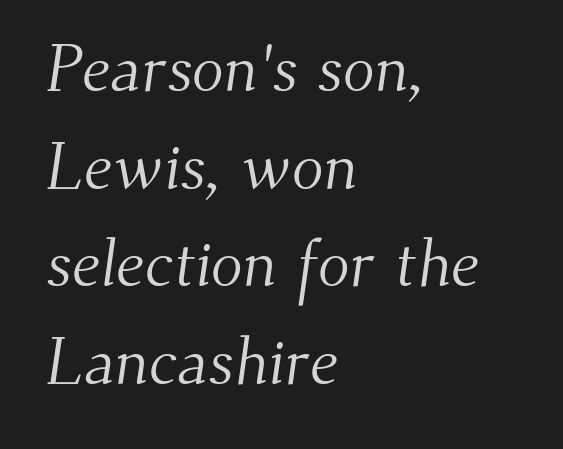
Weight: not bold — regular or lighter. All the whitespace from short lines collects on the right. Glance below the letters and you will spot only blank space. The passage shown stacks its lines at a standard gap. Words appear dense and cohesive because spacing is normal. Here the designer chose a conventional face with non-uniform glyph widths.
